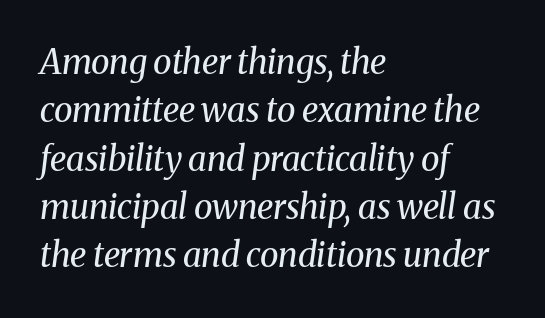
{"serif": "yes", "italic": "yes", "lean": "right", "slant_degrees": 8, "bold": "no", "weight": "regular", "width": "normal", "stroke_contrast": "medium", "x_height": "medium", "monospaced": "no", "underline": "no", "align": "left", "line_spacing": "normal", "line_spacing_ratio": 1.42, "letter_spacing": "normal", "letter_spacing_em": 0.0, "glyph_px": 34}
